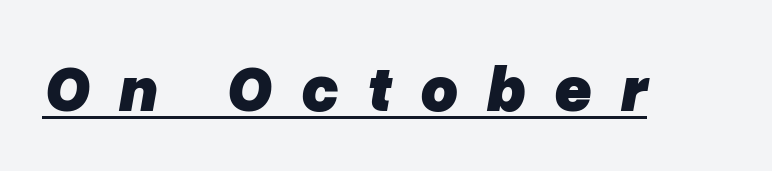
You could not count columns in this text — the font is proportionally spaced. These lines were composed using italics. In designer terms, the underline attribute is active on this setting. Typesetter's note: full bold, strokes at maximum text heaviness. Students, note that the glyphs here are deliberately spaced far apart.
